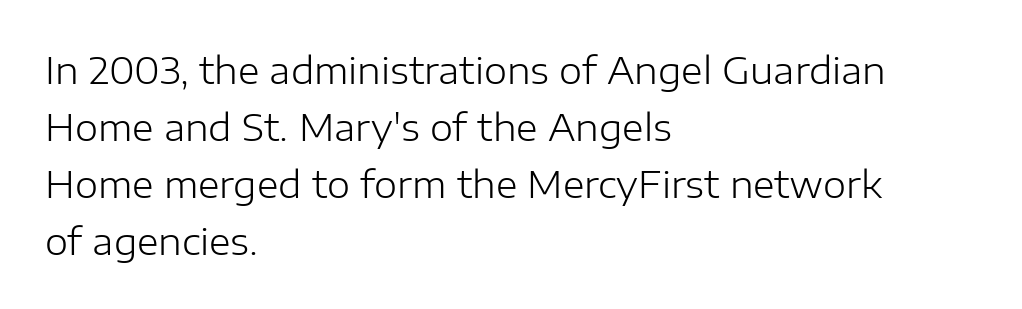
Q: Is the text bold? A: No.
Q: Is the text italic (slanted)? A: No, it is upright.
Q: Is the typeface a serif or a sans-serif typeface? A: Sans-serif.
Q: Is the text underlined? A: No.
Q: How is the paragraph aligned? A: Left-aligned.
Q: Is the spacing between letters normal or unusually wide? A: Normal.
Q: Is the spacing between lines tight, normal or loose? A: Normal.
Q: Width (condensed, normal, or wide)? A: Normal.
Q: Stroke contrast? A: Low.
Q: x-height? A: Medium.
Q: Monospaced? A: No.
